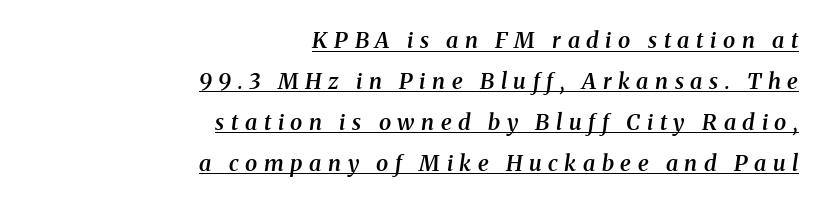
Q: Is the text bold? A: Semi-bold.
Q: Is the text italic (slanted)? A: Yes, it leans right by about 8 degrees.
Q: Is the text underlined? A: Yes.
Q: How is the paragraph aligned? A: Right-aligned.
Q: Is the spacing between letters normal or unusually wide? A: Unusually wide.
